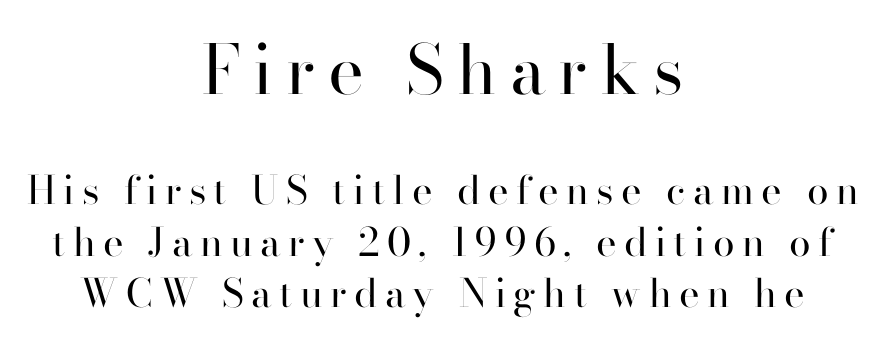
The image shows 68 px regular-weight serif type, upright; set centered, normal line spacing (1.31x), not underlined; the first (top) block is 1.74x larger; high stroke contrast and a small x-height.
